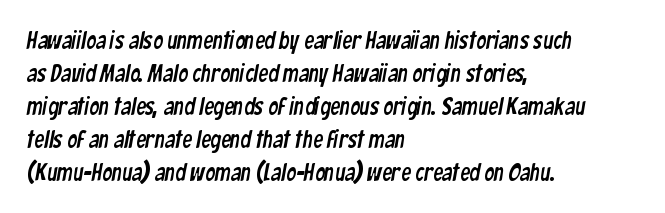
The image shows 24 px text type; set left-aligned, normal line spacing (1.37x), normal letter spacing, not underlined.
